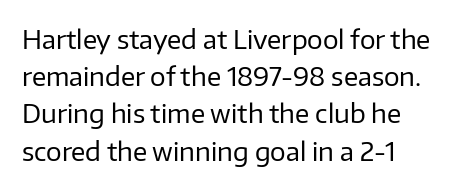
Q: Is the text bold? A: No.
Q: Is the text italic (slanted)? A: No, it is upright.
Q: Is the text underlined? A: No.
Q: How is the paragraph aligned? A: Left-aligned.
Q: Is the spacing between letters normal or unusually wide? A: Normal.
Q: Is the spacing between lines tight, normal or loose? A: Normal.
